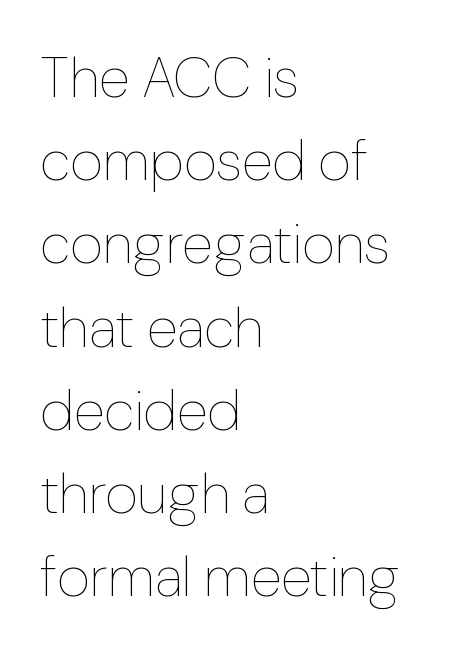
Q: Is the text bold? A: No.
Q: Is the text italic (slanted)? A: No, it is upright.
Q: Is the text underlined? A: No.
Q: How is the paragraph aligned? A: Left-aligned.
Q: Is the spacing between letters normal or unusually wide? A: Normal.
Q: Is the spacing between lines tight, normal or loose? A: Normal.
Q: Width (condensed, normal, or wide)? A: Normal.
Q: Stroke contrast? A: Low.
Q: x-height? A: Medium.
Q: Monospaced? A: No.
